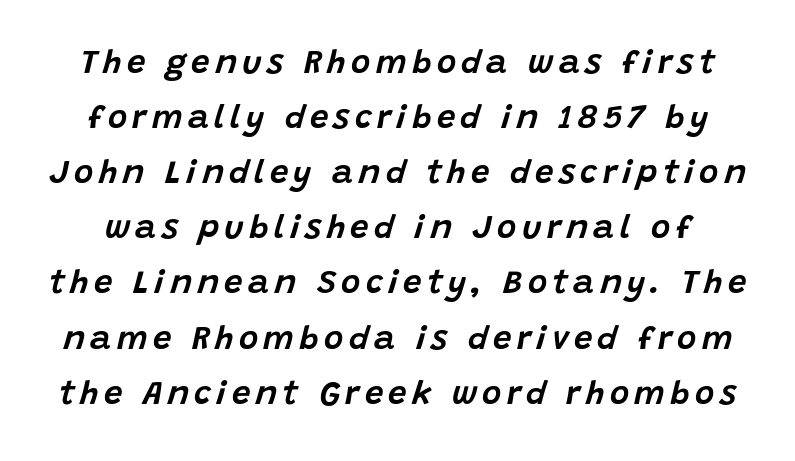
Q: Is the text italic (slanted)? A: Yes, it leans right by about 15 degrees.
Q: Is the text underlined? A: No.
Q: Is the spacing between lines tight, normal or loose? A: Normal.
Q: Width (condensed, normal, or wide)? A: Normal.
Q: Stroke contrast? A: Low.
Q: x-height? A: Large.
Q: Monospaced? A: No.
